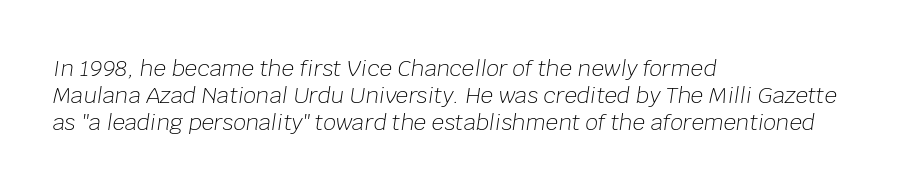
Stroke thickness stays within the range of a standard reading face or lighter. Is the block centered? No — it sits flush against the left margin. Descenders are the only things crossing below the line. Between one letter and the next there's only the usual sliver of space.
